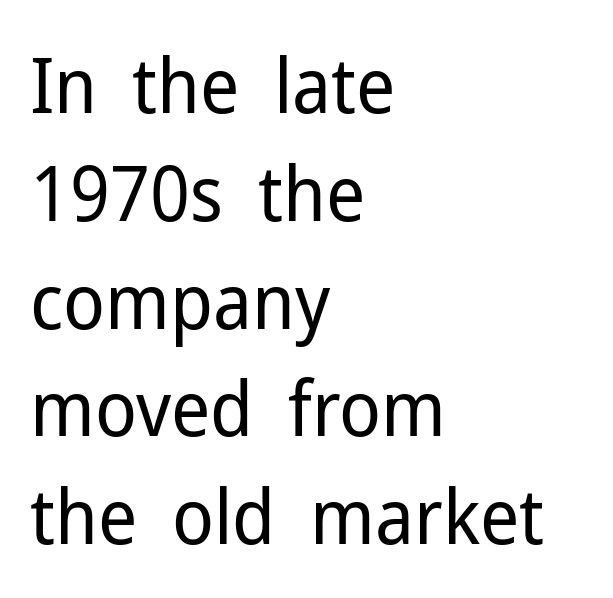
{"serif": "no", "italic": "no", "bold": "no", "weight": "regular", "width": "normal", "stroke_contrast": "low", "x_height": "medium", "monospaced": "no", "underline": "no", "align": "left", "line_spacing": "normal", "line_spacing_ratio": 1.4, "letter_spacing": "normal", "letter_spacing_em": 0.0, "glyph_px": 77}
